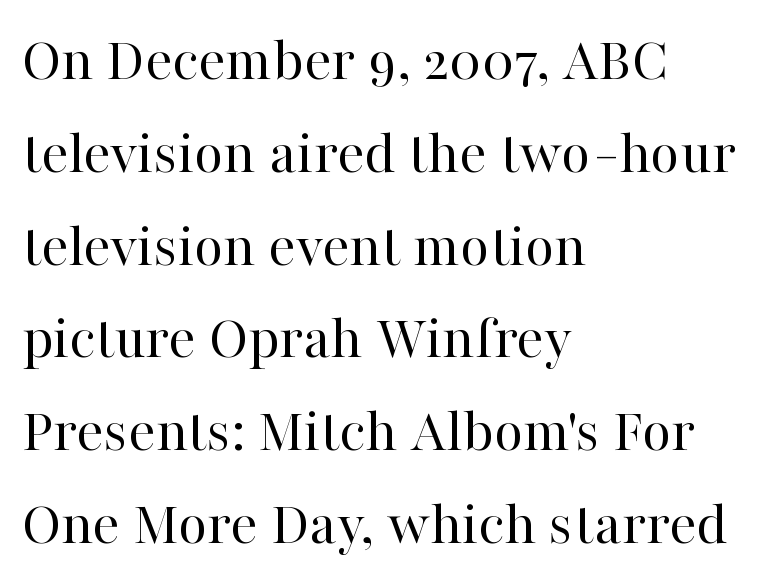
Q: Is the text bold? A: No.
Q: Is the text italic (slanted)? A: No, it is upright.
Q: Is the typeface a serif or a sans-serif typeface? A: Serif.
Q: Is the text underlined? A: No.
Q: How is the paragraph aligned? A: Left-aligned.
Q: Is the spacing between letters normal or unusually wide? A: Normal.
Q: Is the spacing between lines tight, normal or loose? A: Normal.
Q: Width (condensed, normal, or wide)? A: Normal.
Q: Stroke contrast? A: High.
Q: x-height? A: Medium.
Q: Monospaced? A: No.
